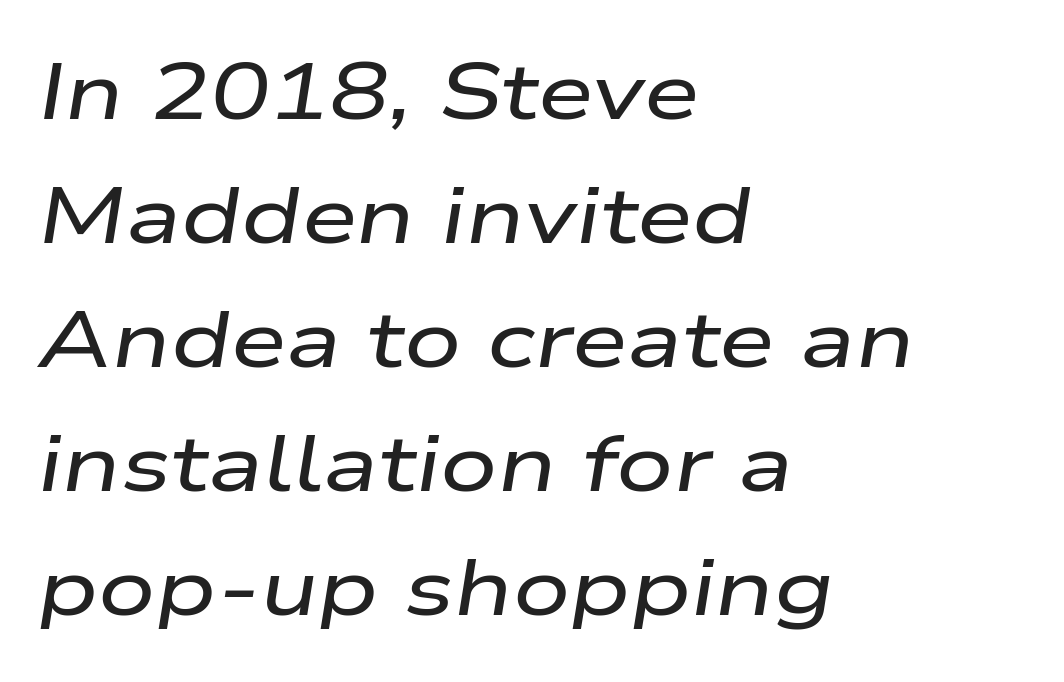
Q: Is the text italic (slanted)? A: Yes, it leans right by about 9 degrees.
Q: Is the text underlined? A: No.
Q: How is the paragraph aligned? A: Left-aligned.
Q: Is the spacing between letters normal or unusually wide? A: Normal.
Q: Is the spacing between lines tight, normal or loose? A: Normal.
Q: Width (condensed, normal, or wide)? A: Wide.
Q: Stroke contrast? A: Low.
Q: x-height? A: Medium.
Q: Monospaced? A: No.
